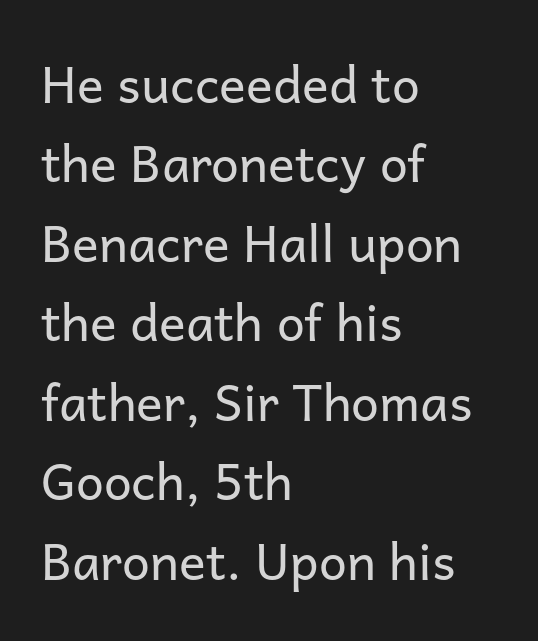
Q: Is the text bold? A: No.
Q: Is the text italic (slanted)? A: No, it is upright.
Q: Is the typeface a serif or a sans-serif typeface? A: Sans-serif.
Q: Is the text underlined? A: No.
Q: How is the paragraph aligned? A: Left-aligned.
Q: Is the spacing between letters normal or unusually wide? A: Normal.
Q: Is the spacing between lines tight, normal or loose? A: Normal.
Q: Width (condensed, normal, or wide)? A: Normal.
Q: Stroke contrast? A: Low.
Q: x-height? A: Medium.
Q: Monospaced? A: No.
